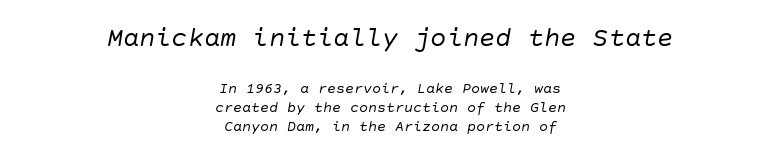
Q: Is the text bold? A: No.
Q: Is the text italic (slanted)? A: Yes, it leans right by about 10 degrees.
Q: Is the text underlined? A: No.
Q: How is the paragraph aligned? A: Centered.
Q: Is the spacing between letters normal or unusually wide? A: Normal.
Q: Is the spacing between lines tight, normal or loose? A: Normal.
Q: Which block of text is set in a larger size, the first (top) or the second (bottom)? A: The first (top) one.
